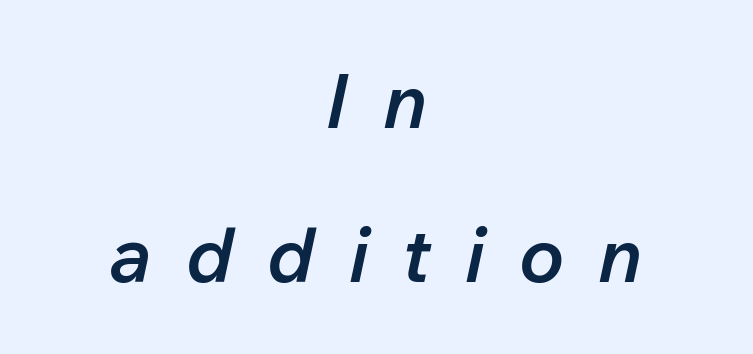
The image shows 76 px semibold type, italic (leaning right); set centered, loose line spacing (2.03x), unusually wide letter spacing (+0.45 em), not underlined; low stroke contrast and a medium x-height.
